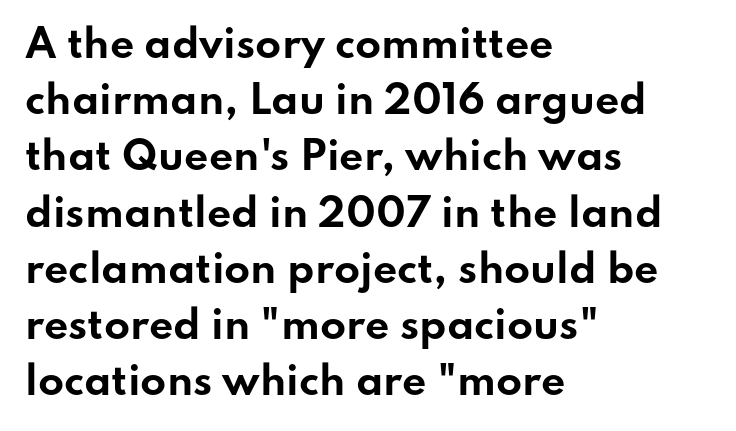
The image shows 38 px bold, wide sans-serif type, upright; set left-aligned, normal line spacing (1.48x), normal letter spacing, not underlined; low stroke contrast and a small x-height.
